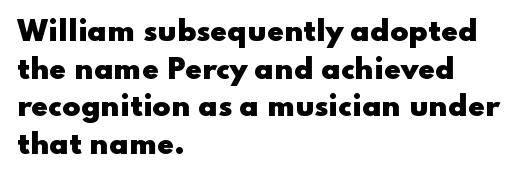
The image shows 27 px bold type, upright; set left-aligned, normal line spacing (1.39x), normal letter spacing, not underlined.
